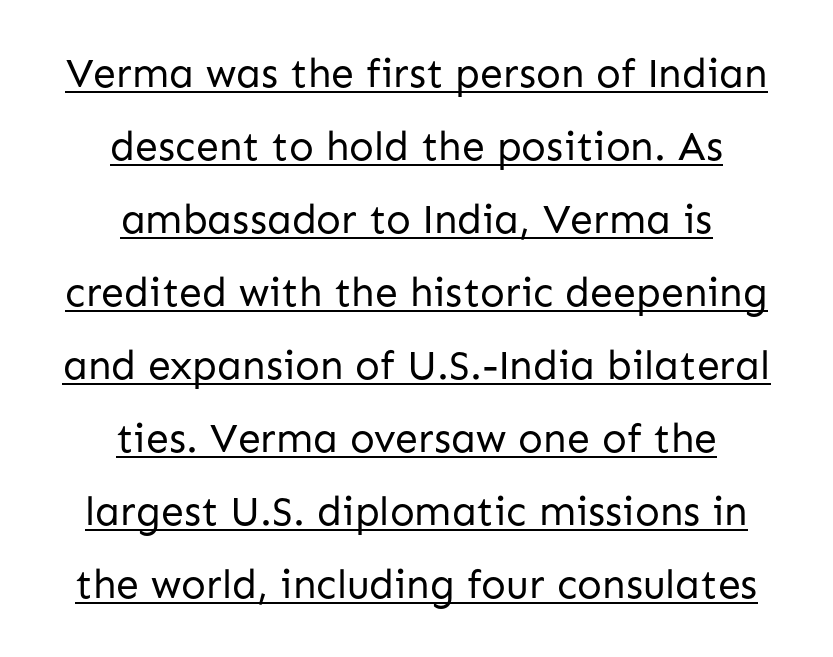
The image shows 41 px regular-weight sans-serif type, upright; set centered, line spacing 1.78x, normal letter spacing, underlined; low stroke contrast and a medium x-height.
